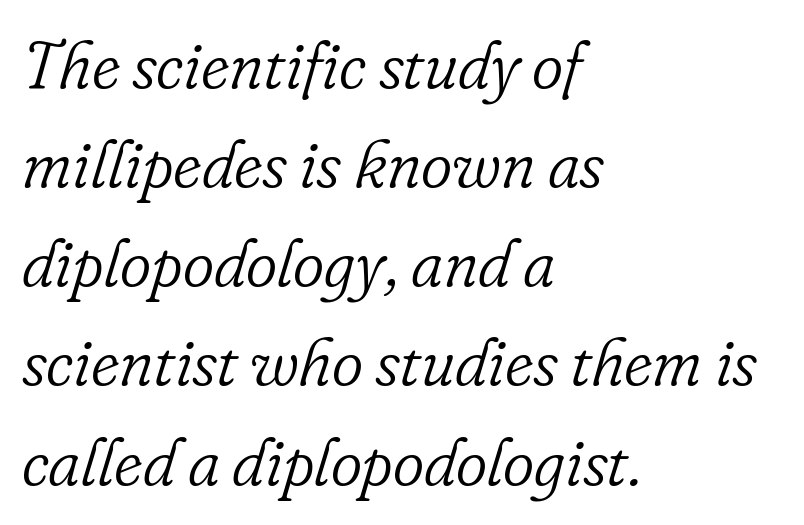
The image shows 67 px light serif type, italic (leaning right); set left-aligned, normal line spacing (1.48x), normal letter spacing, not underlined; low stroke contrast and a small x-height.
